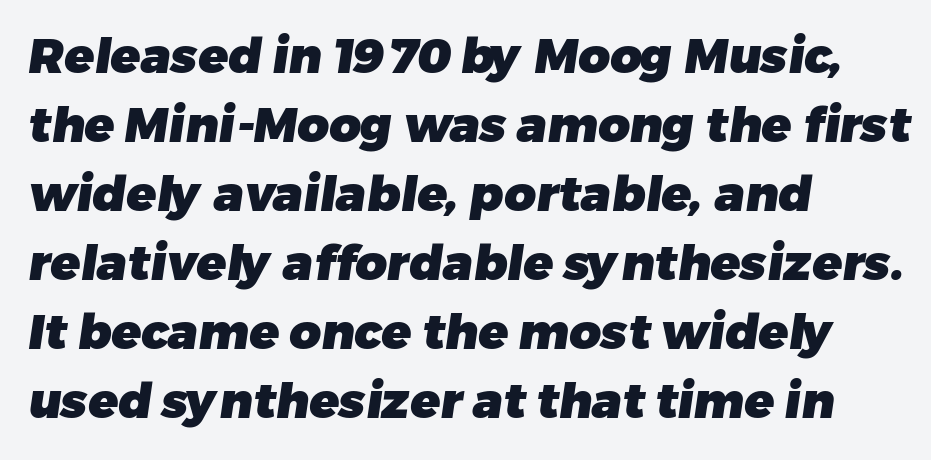
{"serif": "no", "bold": "yes", "weight": "heavy", "width": "normal", "stroke_contrast": "low", "x_height": "medium", "monospaced": "no", "underline": "no", "align": "left", "line_spacing": "normal", "line_spacing_ratio": 1.41, "letter_spacing": "normal", "letter_spacing_em": 0.0, "glyph_px": 49}
